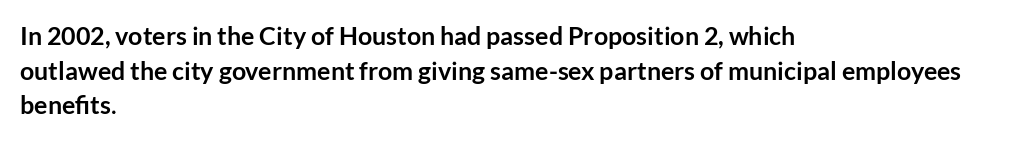
Q: Is the text bold? A: Yes.
Q: Is the text italic (slanted)? A: No, it is upright.
Q: Is the text underlined? A: No.
Q: How is the paragraph aligned? A: Left-aligned.
Q: Is the spacing between letters normal or unusually wide? A: Normal.
Q: Is the spacing between lines tight, normal or loose? A: Normal.
